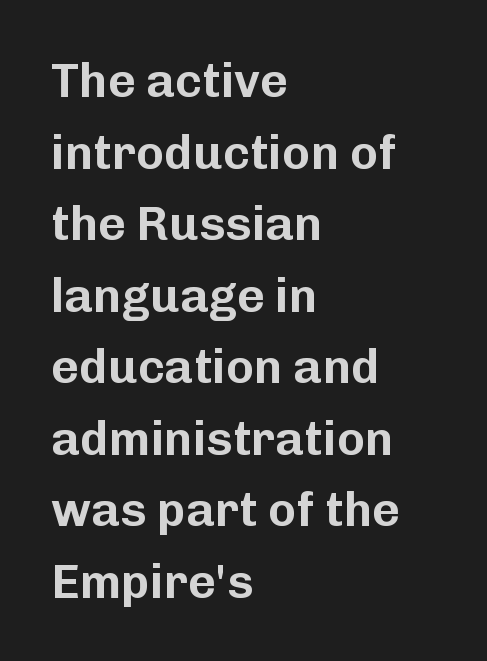
The image shows 48 px sans-serif type, upright; set left-aligned, normal line spacing (1.49x), normal letter spacing, not underlined; low stroke contrast and a medium x-height.
